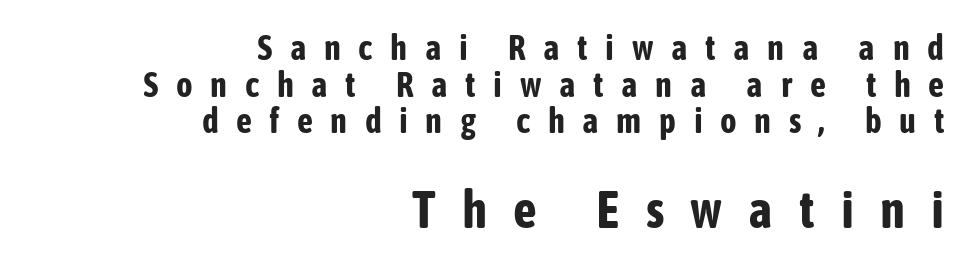
The image shows 52 px bold, condensed sans-serif type, upright; set right-aligned, tight line spacing (1.05x), unusually wide letter spacing (+0.5 em), not underlined; the second (bottom) block is 1.49x larger; low stroke contrast and a medium x-height.
